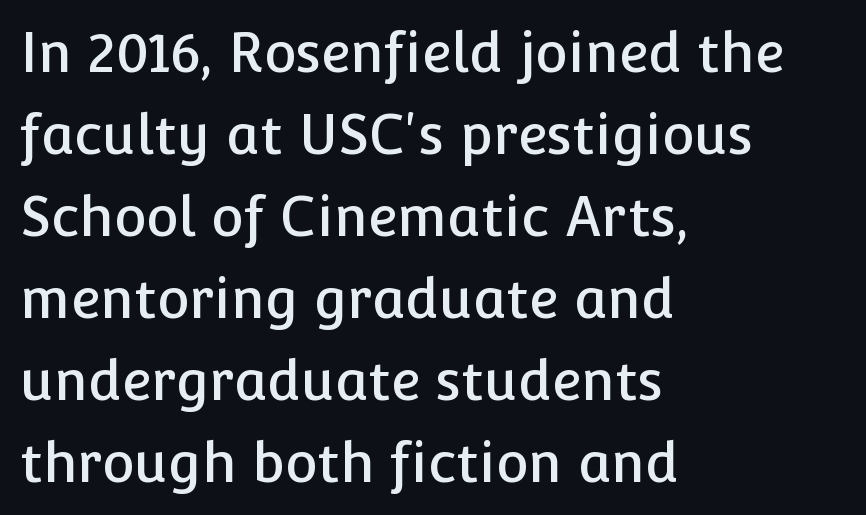
Q: Is the text italic (slanted)? A: No, it is upright.
Q: Is the typeface a serif or a sans-serif typeface? A: Sans-serif.
Q: Is the text underlined? A: No.
Q: How is the paragraph aligned? A: Left-aligned.
Q: Is the spacing between letters normal or unusually wide? A: Normal.
Q: Is the spacing between lines tight, normal or loose? A: Normal.
Q: Width (condensed, normal, or wide)? A: Normal.
Q: Stroke contrast? A: Low.
Q: x-height? A: Medium.
Q: Monospaced? A: No.
